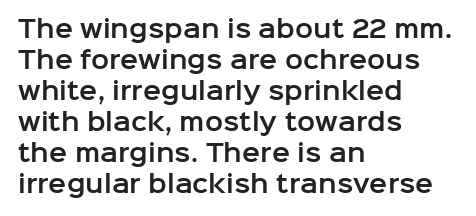
Q: Is the text italic (slanted)? A: No, it is upright.
Q: Is the text underlined? A: No.
Q: How is the paragraph aligned? A: Left-aligned.
Q: Is the spacing between letters normal or unusually wide? A: Normal.
Q: Is the spacing between lines tight, normal or loose? A: Normal.
